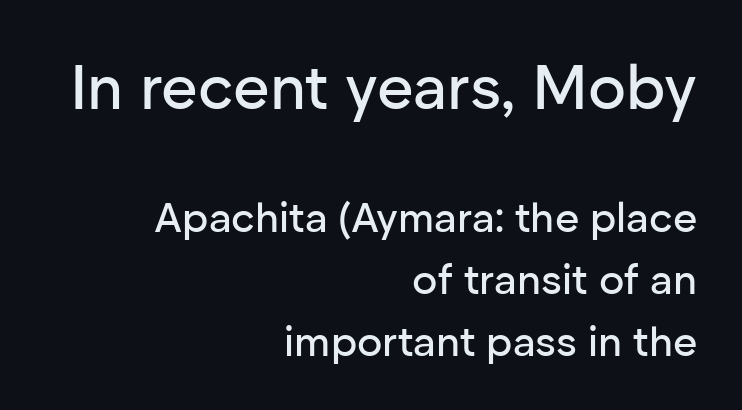
Serif or sans? Sans — the stroke terminals are bare. Short and long lines alike share a common ending point at right. Posture: straight, roman, zero tilt. These lines sit exactly where default settings would place them. Decoration check: the copy has no underline.
